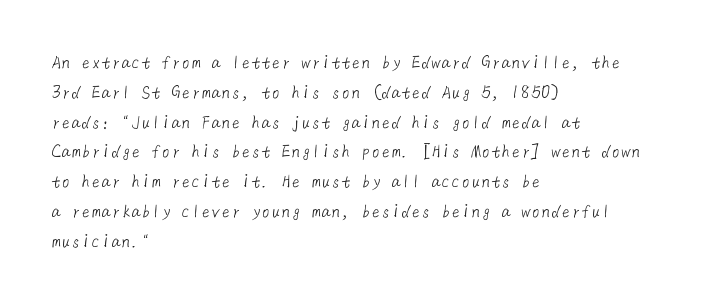
Q: Is the text bold? A: No.
Q: Is the text underlined? A: No.
Q: How is the paragraph aligned? A: Left-aligned.
Q: Is the spacing between letters normal or unusually wide? A: Normal.
Q: Is the spacing between lines tight, normal or loose? A: Normal.
